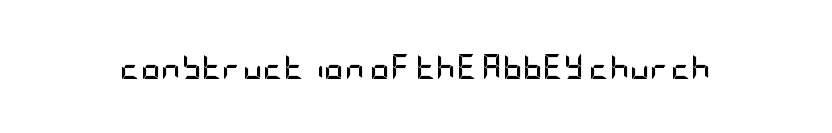
Underlining? Definitely not there. Strong, thick strokes mark this as bold type. This sample uses an upright cut, with every glyph sitting square on the baseline. A typesetter would call this zero additional tracking.
